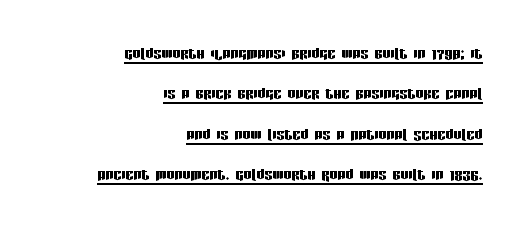
Q: Is the text italic (slanted)? A: No, it is upright.
Q: Is the text underlined? A: Yes.
Q: How is the paragraph aligned? A: Right-aligned.
Q: Is the spacing between letters normal or unusually wide? A: Normal.
Q: Is the spacing between lines tight, normal or loose? A: Loose.
